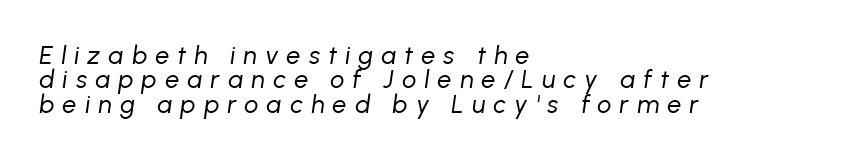
The image shows 25 px text type, italic (leaning right); set left-aligned, tight line spacing (0.98x), unusually wide letter spacing (+0.33 em), not underlined.
